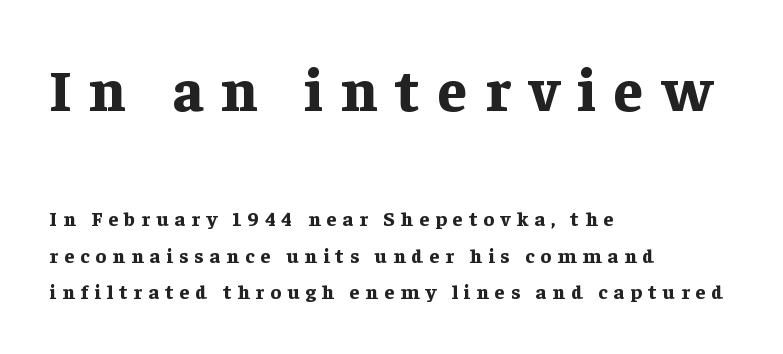
Q: Is the text bold? A: Yes.
Q: Is the text italic (slanted)? A: No, it is upright.
Q: Is the typeface a serif or a sans-serif typeface? A: Serif.
Q: Is the text underlined? A: No.
Q: How is the paragraph aligned? A: Left-aligned.
Q: Is the spacing between letters normal or unusually wide? A: Unusually wide.
Q: Which block of text is set in a larger size, the first (top) or the second (bottom)? A: The first (top) one.
Q: Width (condensed, normal, or wide)? A: Normal.
Q: Stroke contrast? A: Low.
Q: x-height? A: Medium.
Q: Monospaced? A: No.
